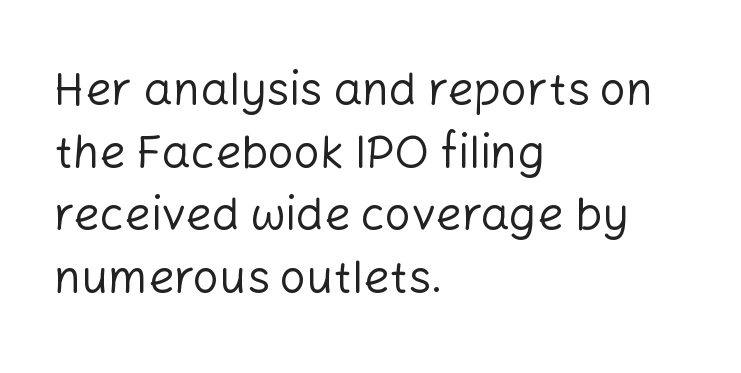
A bare baseline throughout the passage. The letters look calm and open, with moderate or lighter stems. Italic? Not at all — the glyphs are vertical. The passage shown stacks its lines at a standard gap. The rendering uses natural spacing where letterforms have individual widths. The rag falls on the right side of this text block.
